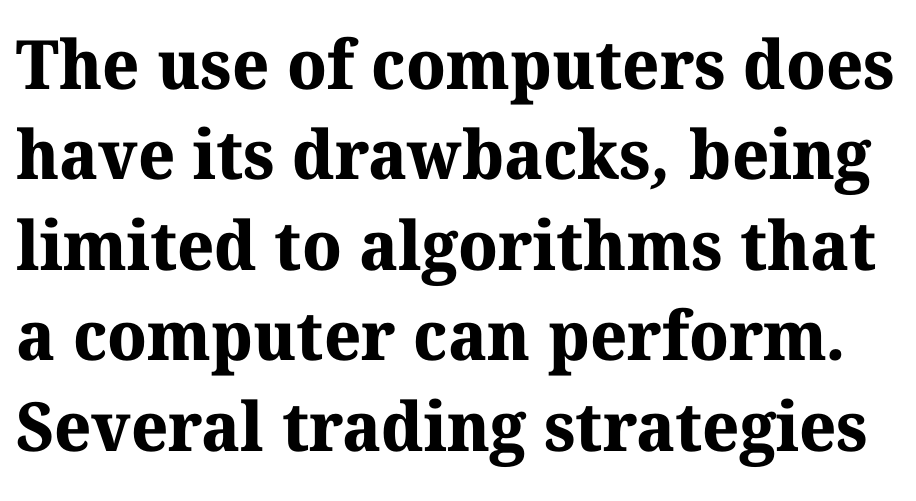
I'd call this a serif setting — the letters wear small feet. The typesetting leans heavy: a genuine bold. Proportional: the letters do not fall into vertical columns. The tracking reads as untouched default to a designer's eye. Words float on clear page, feet unadorned.
